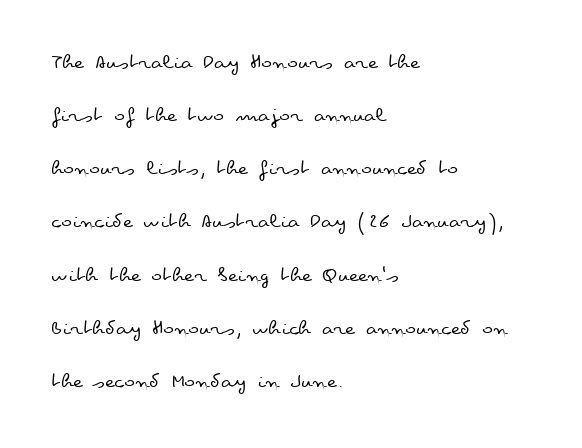
The letterforms sit at book weight or below. Underlining? Definitely not there. Caption: standard tracking, unaltered. Each new line begins a long way beneath the previous one.
